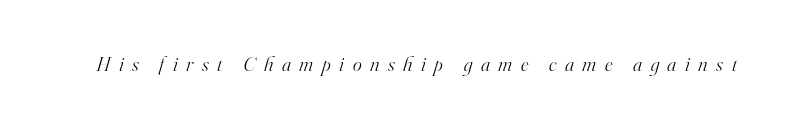
Q: Is the text bold? A: No.
Q: Is the text italic (slanted)? A: Yes, it leans right by about 16 degrees.
Q: Is the text underlined? A: No.
Q: Is the spacing between letters normal or unusually wide? A: Unusually wide.
